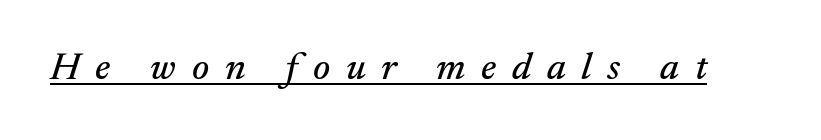
The image shows 39 px serif type, italic (leaning right); set unusually wide letter spacing (+0.4 em), underlined; medium stroke contrast and a small x-height.
